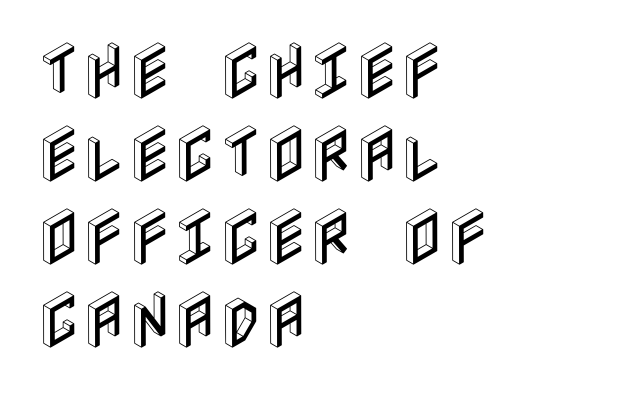
Students, observe: this is what conventionally led text looks like. The line texture is even and compact thanks to regular tracking. The rendering anchors every line to the left-hand side. Rendered with straight, roman letterforms. The space beneath each line is pristine and unruled.
